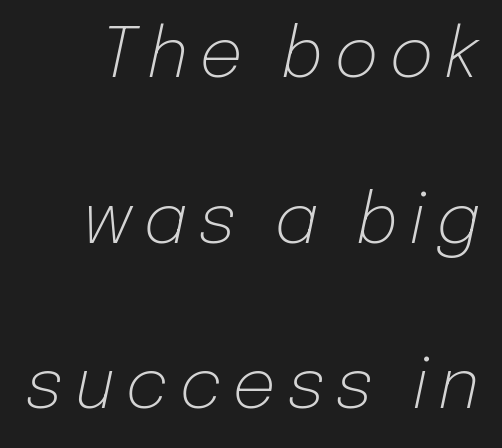
{"italic": "yes", "lean": "right", "slant_degrees": 12, "bold": "no", "weight": "light", "width": "normal", "stroke_contrast": "low", "x_height": "medium", "monospaced": "no", "underline": "no", "line_spacing": "loose", "line_spacing_ratio": 2.4, "glyph_px": 69}
